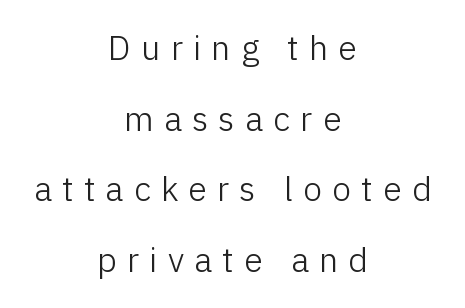
Q: Is the text bold? A: No.
Q: Is the text italic (slanted)? A: No, it is upright.
Q: Is the typeface a serif or a sans-serif typeface? A: Sans-serif.
Q: Is the text underlined? A: No.
Q: How is the paragraph aligned? A: Centered.
Q: Is the spacing between letters normal or unusually wide? A: Unusually wide.
Q: Is the spacing between lines tight, normal or loose? A: Loose.
Q: Width (condensed, normal, or wide)? A: Normal.
Q: Stroke contrast? A: Low.
Q: x-height? A: Medium.
Q: Monospaced? A: No.
